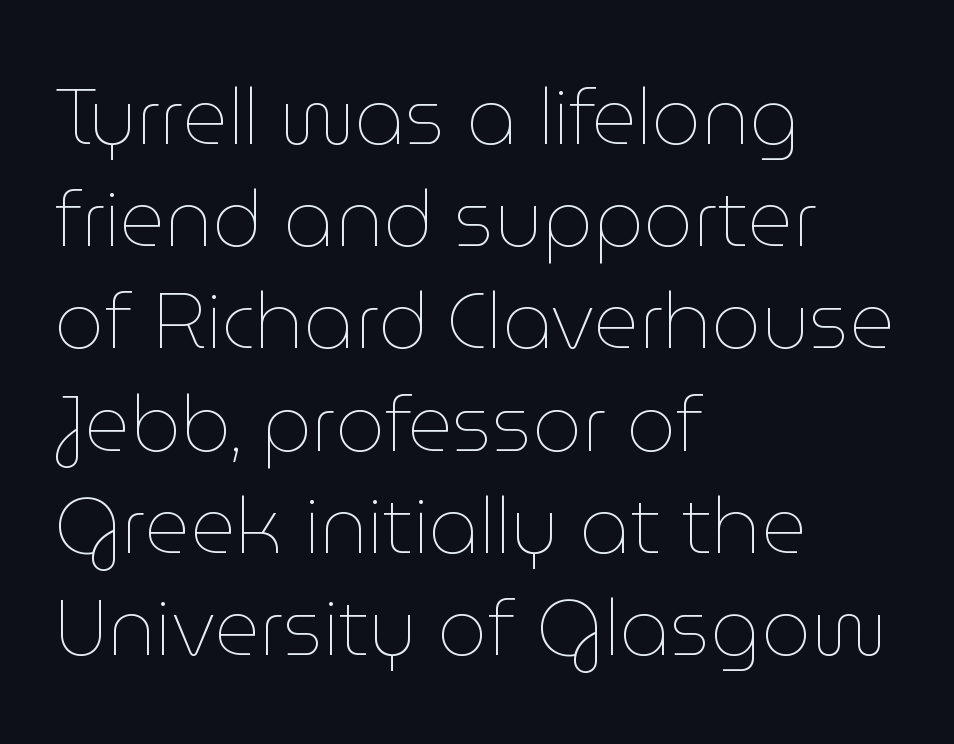
Observe the ordinary spacing: letters are neighbours, not strangers. The compositor pushed each line to the left boundary. Descender tails drop into unmarked territory. The lines sit at an ordinary, default distance from one another. On a weight scale, this lands at 450 or below.
